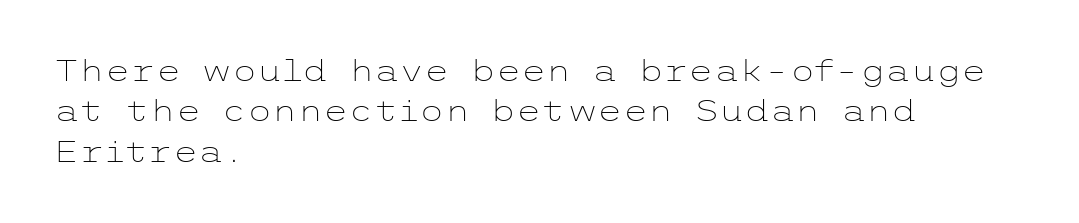
The image shows 29 px light, wide sans-serif type, upright; set left-aligned, normal line spacing (1.39x), normal letter spacing, not underlined; low stroke contrast and a medium x-height.
